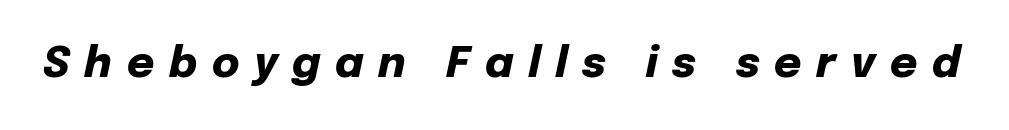
Q: Is the text bold? A: Yes.
Q: Is the text italic (slanted)? A: Yes, it leans right by about 12 degrees.
Q: Is the text underlined? A: No.
Q: Is the spacing between letters normal or unusually wide? A: Unusually wide.
Q: Width (condensed, normal, or wide)? A: Normal.
Q: Stroke contrast? A: Low.
Q: x-height? A: Medium.
Q: Monospaced? A: No.
